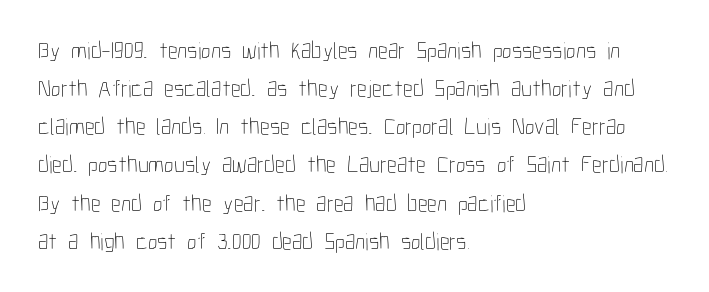
The image shows 24 px text type, upright; set left-aligned, normal line spacing (1.59x), normal letter spacing, not underlined.
